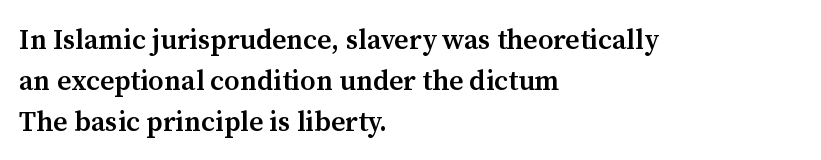
{"serif": "yes", "italic": "no", "bold": "semi", "weight": "semibold", "width": "normal", "stroke_contrast": "medium", "x_height": "medium", "monospaced": "no", "underline": "no", "align": "left", "line_spacing": "normal", "line_spacing_ratio": 1.46, "letter_spacing": "normal", "letter_spacing_em": 0.0, "glyph_px": 28}
